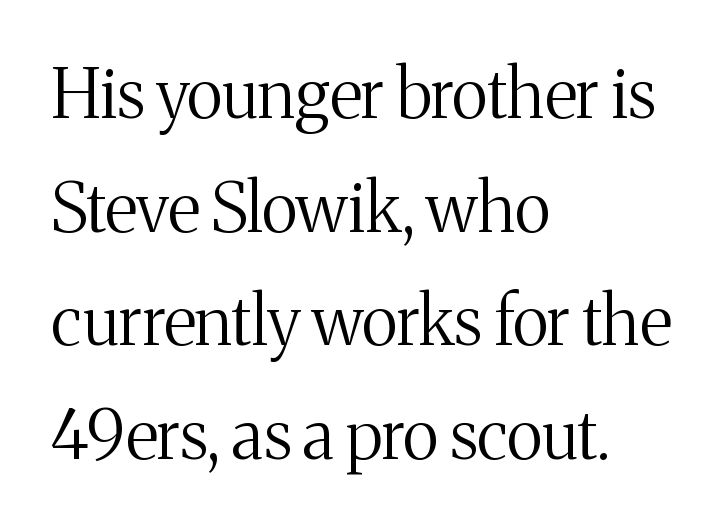
Q: Is the text bold? A: No.
Q: Is the text italic (slanted)? A: No, it is upright.
Q: Is the typeface a serif or a sans-serif typeface? A: Serif.
Q: Is the text underlined? A: No.
Q: How is the paragraph aligned? A: Left-aligned.
Q: Is the spacing between letters normal or unusually wide? A: Normal.
Q: Is the spacing between lines tight, normal or loose? A: Normal.
Q: Width (condensed, normal, or wide)? A: Normal.
Q: Stroke contrast? A: Medium.
Q: x-height? A: Medium.
Q: Monospaced? A: No.
